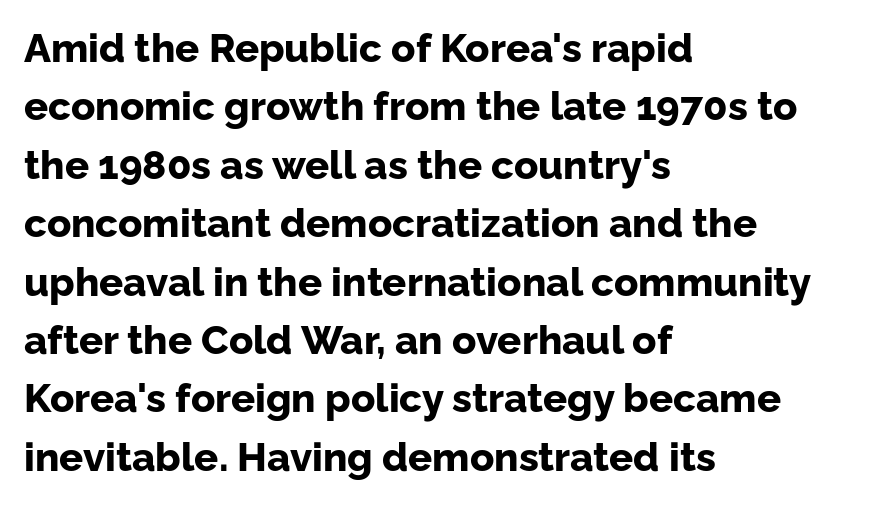
The image shows 40 px bold sans-serif type, upright; set left-aligned, normal line spacing (1.46x), normal letter spacing, not underlined; low stroke contrast and a medium x-height.
